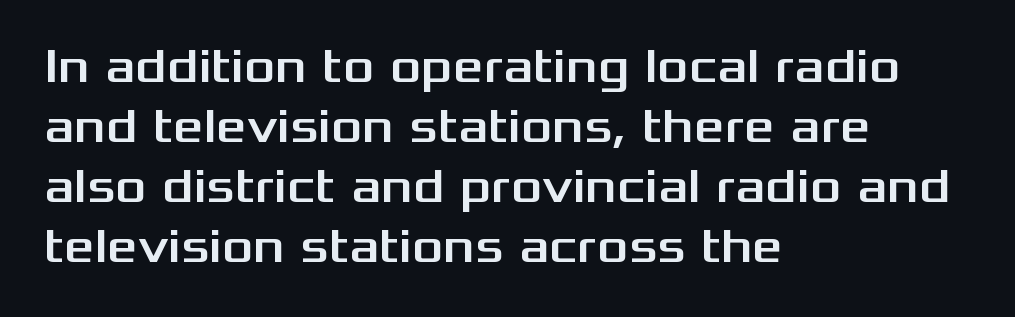
{"serif": "no", "italic": "no", "width": "wide", "stroke_contrast": "medium", "x_height": "medium", "monospaced": "no", "underline": "no", "align": "left", "line_spacing": "normal", "line_spacing_ratio": 1.25, "letter_spacing": "normal", "letter_spacing_em": 0.0, "glyph_px": 48}
